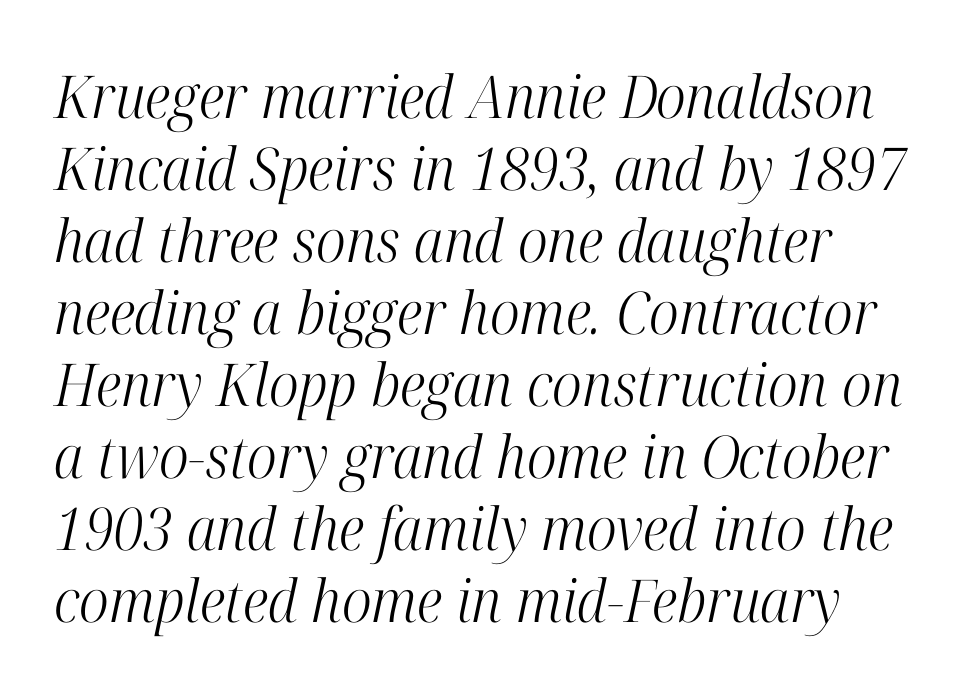
The image shows 59 px light, condensed serif type, italic (leaning right); set left-aligned, line spacing 1.22x, normal letter spacing, not underlined; high stroke contrast and a medium x-height.
